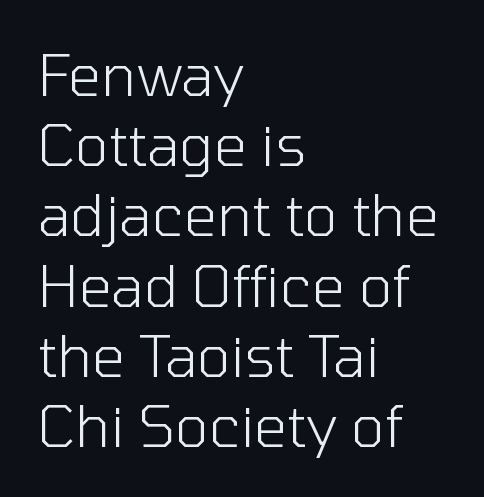
Q: Is the text bold? A: No.
Q: Is the text italic (slanted)? A: No, it is upright.
Q: Is the typeface a serif or a sans-serif typeface? A: Sans-serif.
Q: Is the text underlined? A: No.
Q: How is the paragraph aligned? A: Left-aligned.
Q: Is the spacing between letters normal or unusually wide? A: Normal.
Q: Width (condensed, normal, or wide)? A: Normal.
Q: Stroke contrast? A: Low.
Q: x-height? A: Medium.
Q: Monospaced? A: No.
